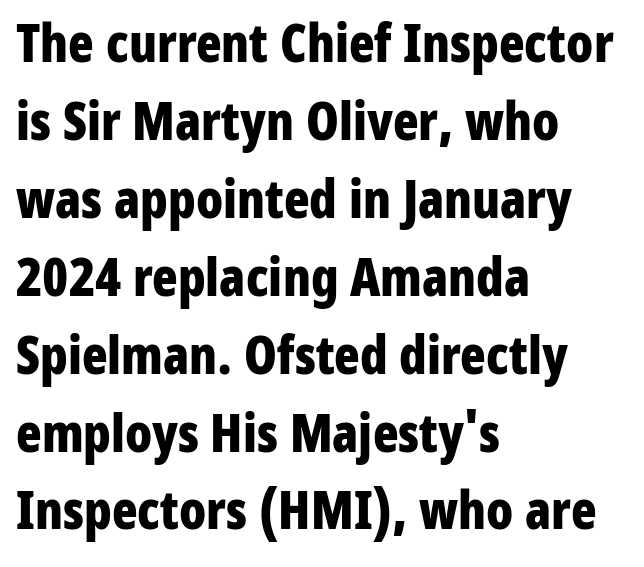
Q: Is the text bold? A: Yes.
Q: Is the text italic (slanted)? A: No, it is upright.
Q: Is the typeface a serif or a sans-serif typeface? A: Sans-serif.
Q: Is the text underlined? A: No.
Q: How is the paragraph aligned? A: Left-aligned.
Q: Is the spacing between letters normal or unusually wide? A: Normal.
Q: Is the spacing between lines tight, normal or loose? A: Normal.
Q: Width (condensed, normal, or wide)? A: Condensed.
Q: Stroke contrast? A: Low.
Q: x-height? A: Medium.
Q: Monospaced? A: No.
